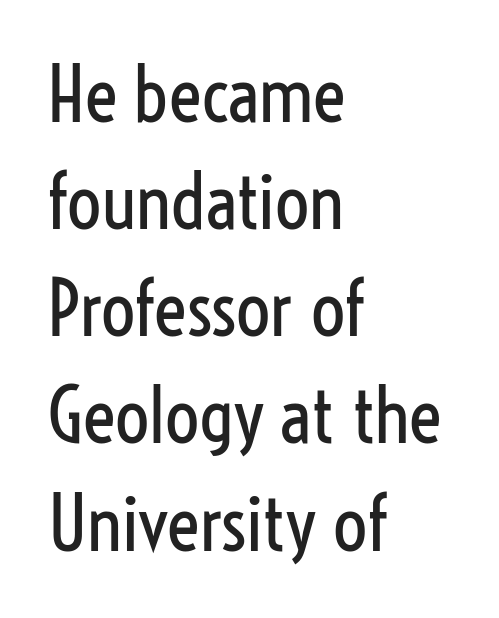
Unbolded letterforms with no extra heft. Spacing verdict: proportional, widths tailored to each character. Serifs: no, the terminals of the letterforms are clean. Rule under the text: the space is simply empty.
